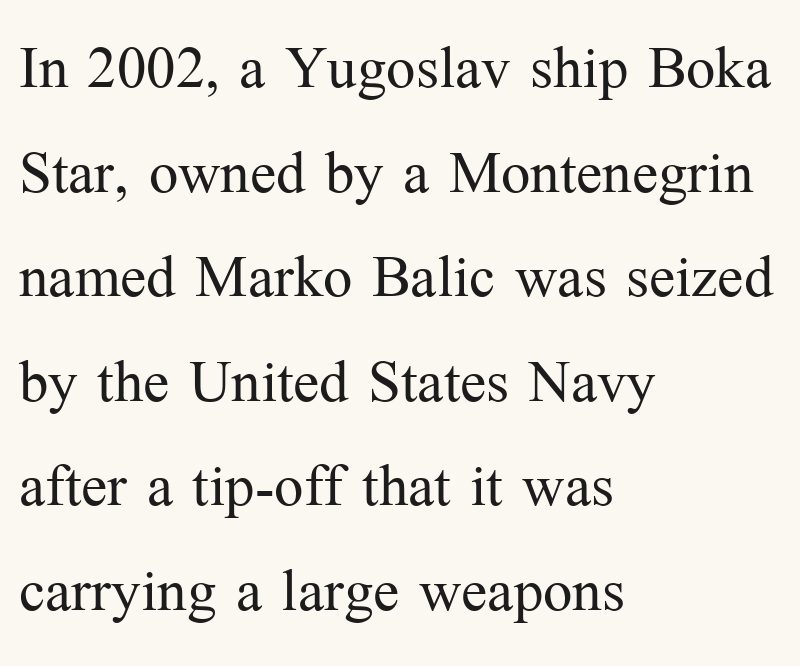
The words here are not underlined. This sample has the flowing, uneven cadence of proportional lettering. What's the leading like? Ordinary, nothing unusual. The rendering anchors every line to the left-hand side.
